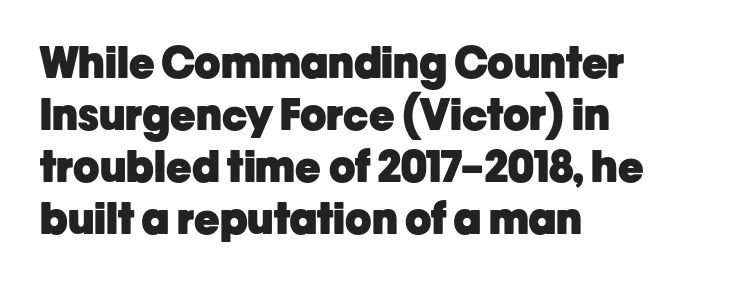
The image shows 43 px heavy sans-serif type, upright; set left-aligned, line spacing 1.21x, normal letter spacing, not underlined; low stroke contrast and a medium x-height.
